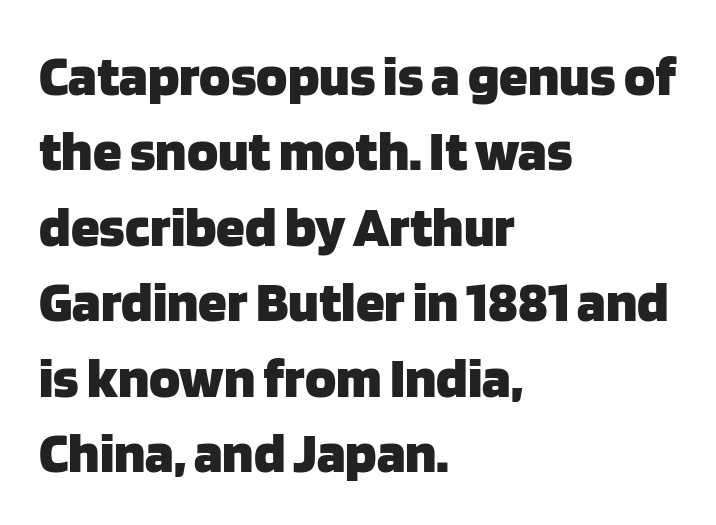
{"serif": "no", "italic": "no", "bold": "yes", "weight": "heavy", "width": "normal", "stroke_contrast": "low", "x_height": "large", "monospaced": "no", "underline": "no", "align": "left", "line_spacing": "normal", "line_spacing_ratio": 1.3, "letter_spacing": "normal", "letter_spacing_em": 0.0, "glyph_px": 58}
